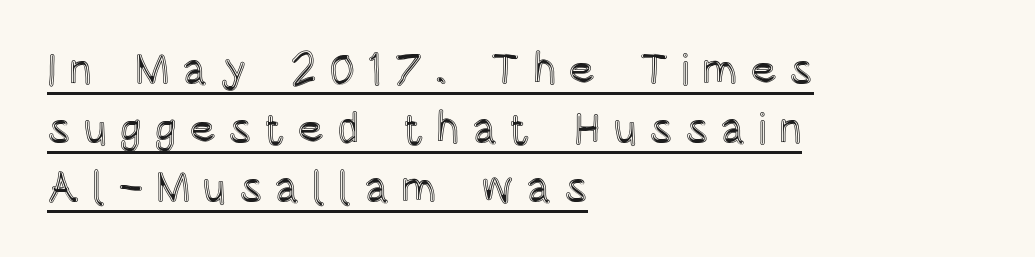
Q: Is the text italic (slanted)? A: No, it is upright.
Q: Is the text underlined? A: Yes.
Q: How is the paragraph aligned? A: Left-aligned.
Q: Is the spacing between letters normal or unusually wide? A: Unusually wide.
Q: Is the spacing between lines tight, normal or loose? A: Normal.
Q: Width (condensed, normal, or wide)? A: Condensed.
Q: x-height? A: Large.
Q: Monospaced? A: No.
